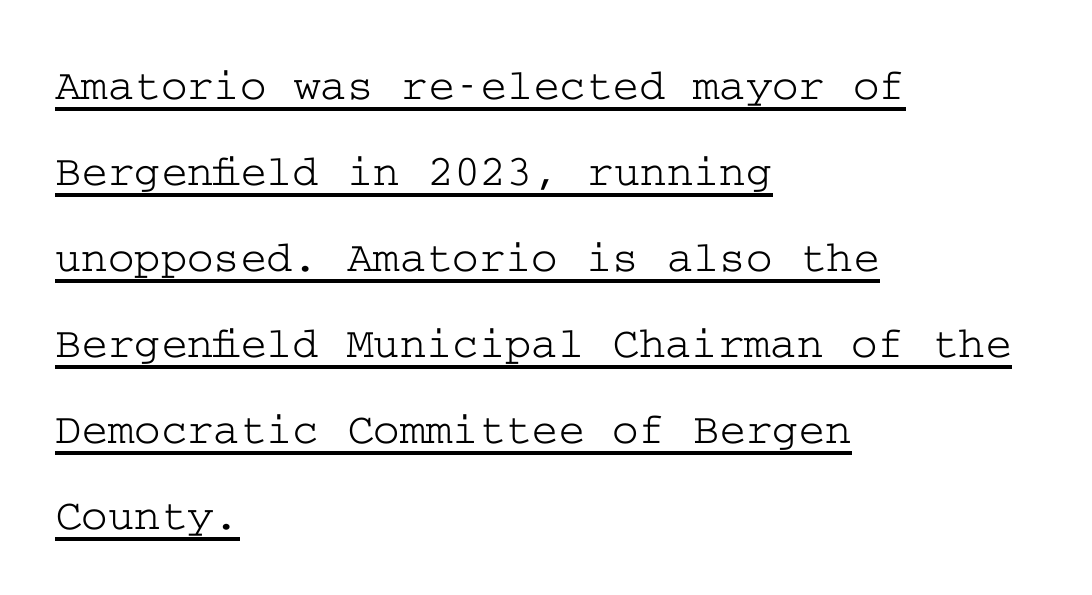
Q: Is the text italic (slanted)? A: No, it is upright.
Q: Is the typeface a serif or a sans-serif typeface? A: Serif.
Q: Is the text underlined? A: Yes.
Q: How is the paragraph aligned? A: Left-aligned.
Q: Is the spacing between letters normal or unusually wide? A: Normal.
Q: Is the spacing between lines tight, normal or loose? A: Loose.
Q: Width (condensed, normal, or wide)? A: Wide.
Q: Stroke contrast? A: Low.
Q: x-height? A: Medium.
